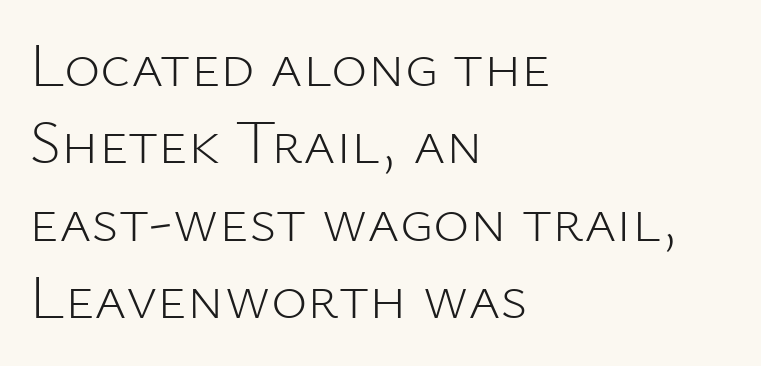
The zone under the glyphs is completely vacant. If you drew a ruler down the left edge, every line would touch it. Are there feet on the stems? There aren't — it's a sans. Compared with typical body copy, the letter spacing here is the same. These lines sit exactly where default settings would place them. The letters stand straight up with perfectly vertical stems.
